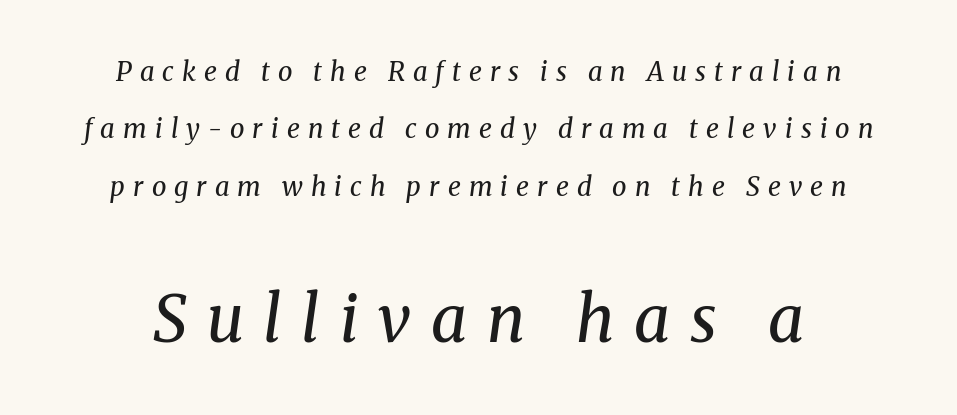
{"serif": "yes", "italic": "yes", "lean": "right", "slant_degrees": 8, "bold": "no", "weight": "regular", "width": "normal", "stroke_contrast": "medium", "x_height": "medium", "monospaced": "no", "underline": "no", "line_spacing": "loose", "line_spacing_ratio": 2.21, "letter_spacing": "wide", "letter_spacing_em": 0.31, "larger_block": "second", "size_ratio": 2.46, "glyph_px": 64}
